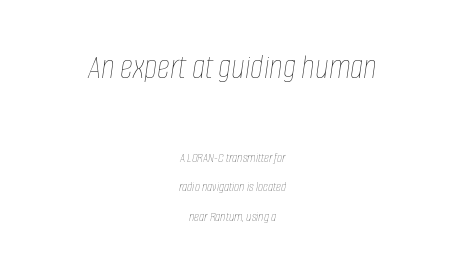
Q: Is the text bold? A: No.
Q: Is the text italic (slanted)? A: Yes, it leans right by about 8 degrees.
Q: Is the text underlined? A: No.
Q: How is the paragraph aligned? A: Centered.
Q: Is the spacing between letters normal or unusually wide? A: Normal.
Q: Is the spacing between lines tight, normal or loose? A: Loose.
Q: Which block of text is set in a larger size, the first (top) or the second (bottom)? A: The first (top) one.
Q: Width (condensed, normal, or wide)? A: Condensed.
Q: Stroke contrast? A: Low.
Q: x-height? A: Large.
Q: Monospaced? A: No.
